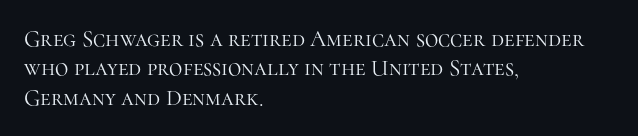
The image shows 23 px text type, upright; set left-aligned, normal line spacing (1.28x), normal letter spacing, not underlined.
